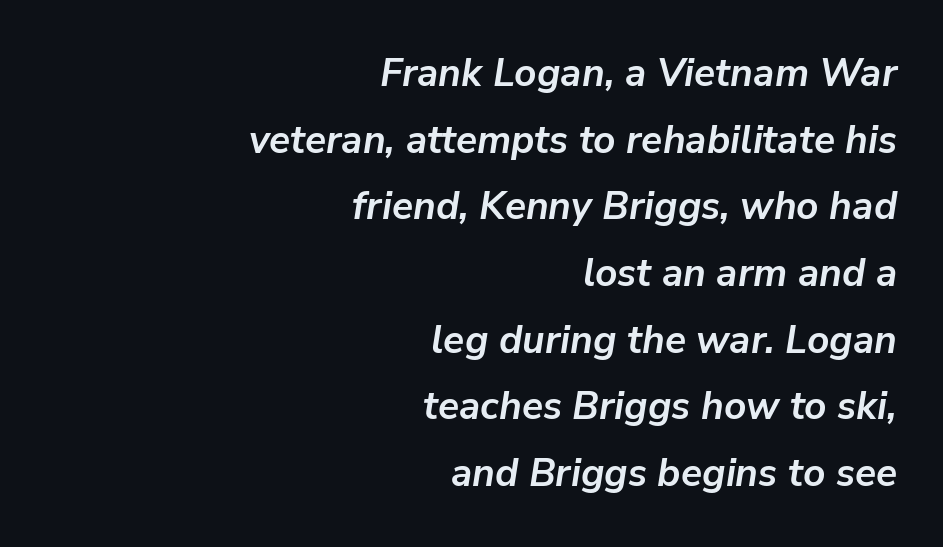
Q: Is the text bold? A: Yes.
Q: Is the text italic (slanted)? A: Yes, it leans right by about 9 degrees.
Q: Is the text underlined? A: No.
Q: How is the paragraph aligned? A: Right-aligned.
Q: Is the spacing between letters normal or unusually wide? A: Normal.
Q: Width (condensed, normal, or wide)? A: Normal.
Q: Stroke contrast? A: Low.
Q: x-height? A: Medium.
Q: Monospaced? A: No.
